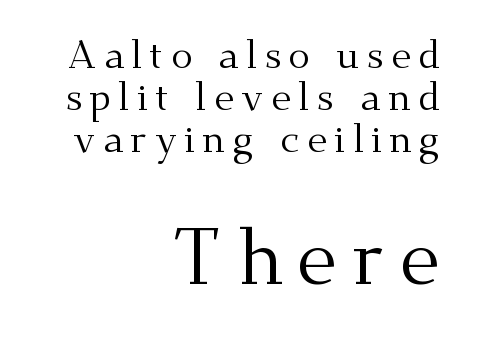
Decoration check: the copy has no underline. This sample has the flowing, uneven cadence of proportional lettering. Note: smaller setting up top, larger setting below. If you drew a ruler down the right edge, every line would touch it. No italicization has been applied; the sample stays upright.
